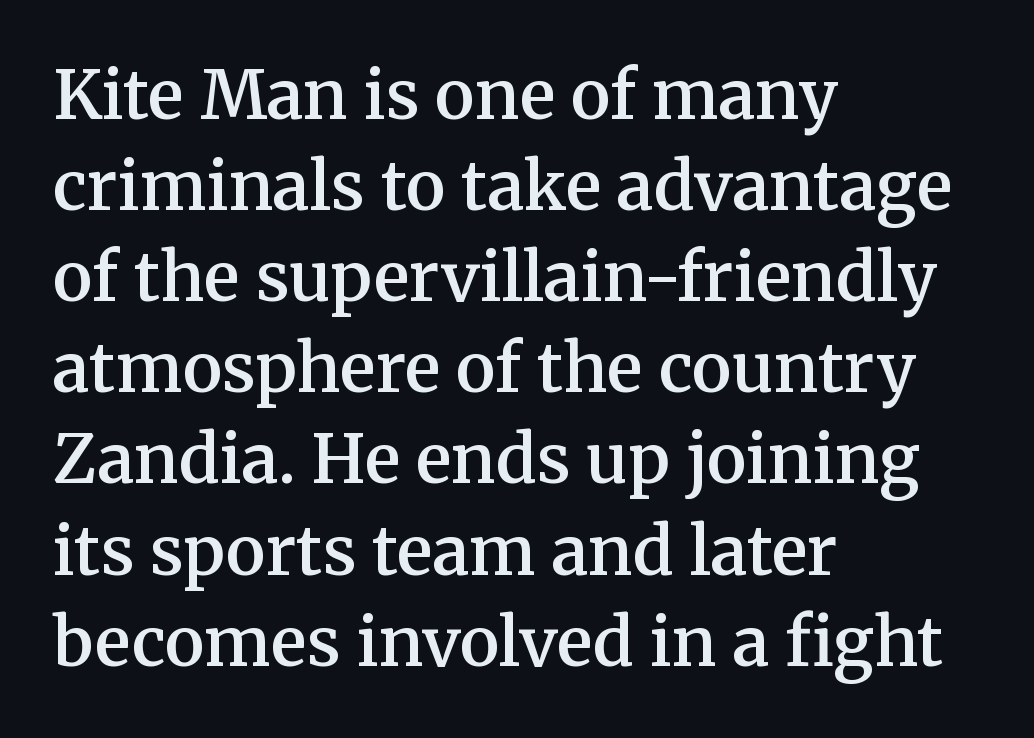
The image shows 67 px semibold serif type, upright; set left-aligned, normal line spacing (1.36x), normal letter spacing, not underlined; medium stroke contrast and a medium x-height.
